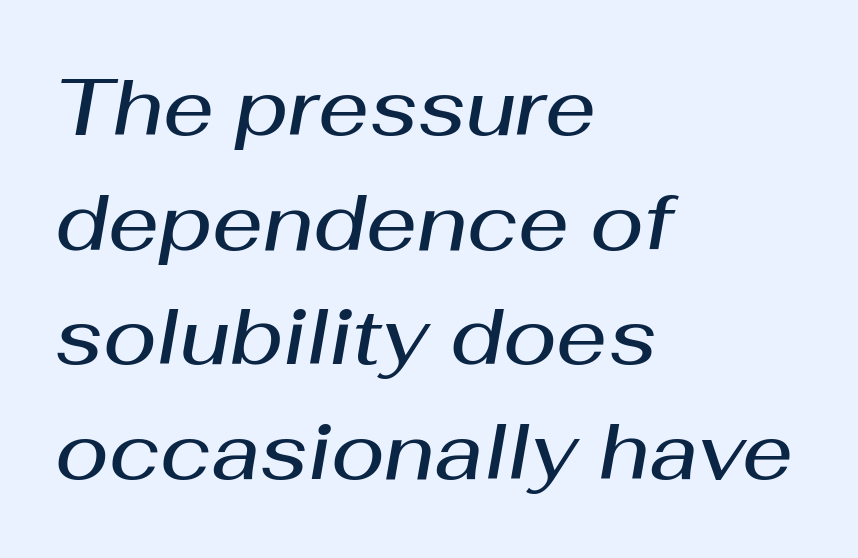
The image shows 79 px semibold type, italic (leaning right); set left-aligned, normal line spacing (1.45x), normal letter spacing, not underlined; medium stroke contrast and a medium x-height.
